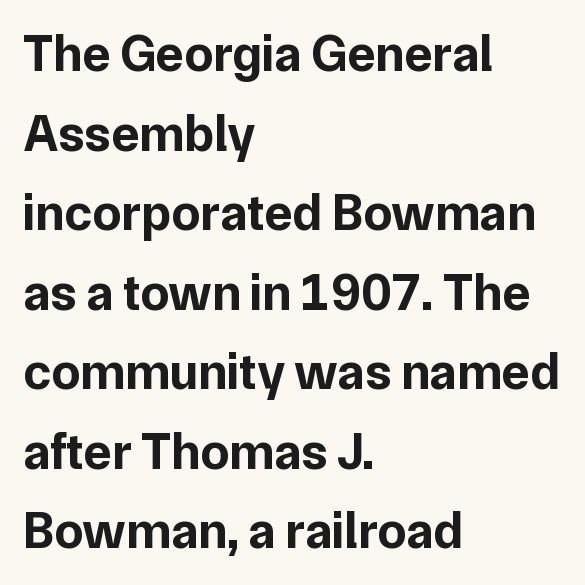
{"serif": "no", "italic": "no", "bold": "yes", "weight": "bold", "width": "normal", "stroke_contrast": "low", "x_height": "medium", "monospaced": "no", "underline": "no", "align": "left", "line_spacing": "normal", "line_spacing_ratio": 1.53, "letter_spacing": "normal", "letter_spacing_em": 0.0, "glyph_px": 52}
